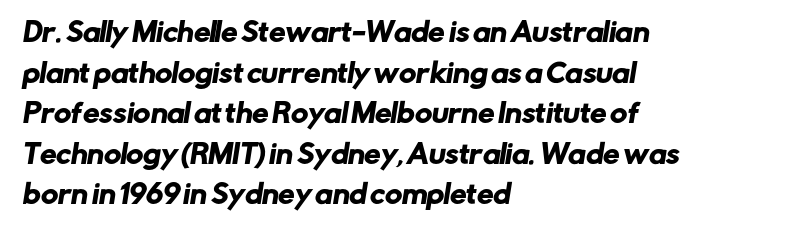
The letterforms sit shoulder to shoulder at normal distance. Successive baselines arrive at the customary interval. Beneath every word, the page is bare. The lines in this sample share a left origin and differ only in where they stop.
